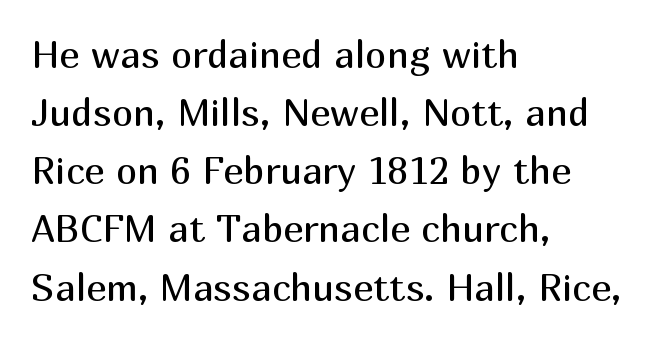
{"serif": "no", "italic": "no", "bold": "no", "weight": "regular", "width": "normal", "stroke_contrast": "medium", "x_height": "medium", "monospaced": "no", "underline": "no", "align": "left", "line_spacing": "normal", "line_spacing_ratio": 1.53, "letter_spacing": "normal", "letter_spacing_em": 0.0, "glyph_px": 38}
